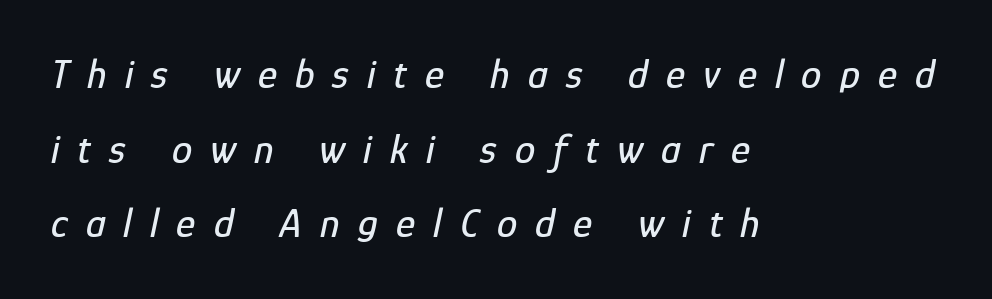
Spacing between characters has been opened up far beyond the box default. This sample has the flowing, uneven cadence of proportional lettering. The axis of the letterforms is tilted away from vertical. Plain, unruled lines of type. The compositor pushed each line to the left boundary.
